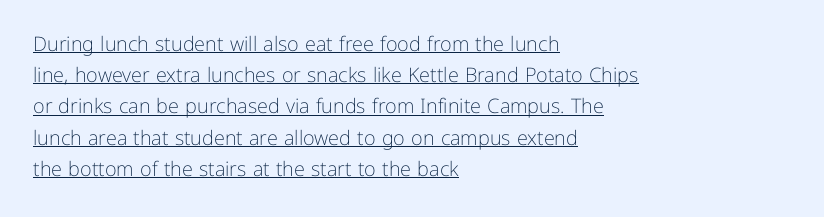
{"italic": "no", "bold": "no", "underline": "yes", "align": "left", "line_spacing": "normal", "line_spacing_ratio": 1.56, "letter_spacing": "normal", "letter_spacing_em": 0.0, "glyph_px": 20}
